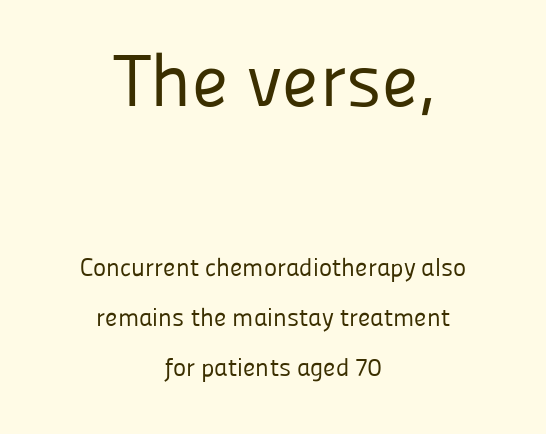
Q: Is the text bold? A: No.
Q: Is the text italic (slanted)? A: No, it is upright.
Q: Is the typeface a serif or a sans-serif typeface? A: Sans-serif.
Q: Is the text underlined? A: No.
Q: How is the paragraph aligned? A: Centered.
Q: Is the spacing between letters normal or unusually wide? A: Normal.
Q: Is the spacing between lines tight, normal or loose? A: Loose.
Q: Which block of text is set in a larger size, the first (top) or the second (bottom)? A: The first (top) one.
Q: Width (condensed, normal, or wide)? A: Normal.
Q: Stroke contrast? A: Low.
Q: x-height? A: Medium.
Q: Monospaced? A: No.
